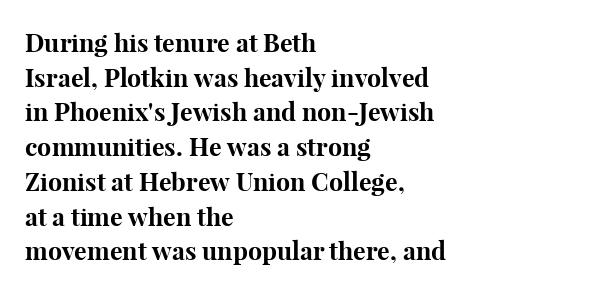
Q: Is the text bold? A: Yes.
Q: Is the text italic (slanted)? A: No, it is upright.
Q: Is the text underlined? A: No.
Q: How is the paragraph aligned? A: Left-aligned.
Q: Is the spacing between letters normal or unusually wide? A: Normal.
Q: Is the spacing between lines tight, normal or loose? A: Normal.
